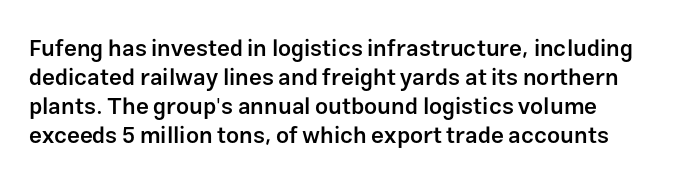
{"italic": "no", "bold": "semi", "underline": "no", "align": "left", "line_spacing": "normal", "line_spacing_ratio": 1.26, "letter_spacing": "normal", "letter_spacing_em": 0.0, "glyph_px": 23}
